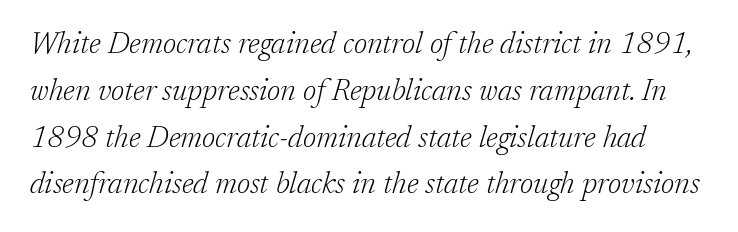
The image shows 30 px light serif type, italic (leaning right); set normal line spacing (1.56x), normal letter spacing, not underlined; low stroke contrast and a medium x-height.
